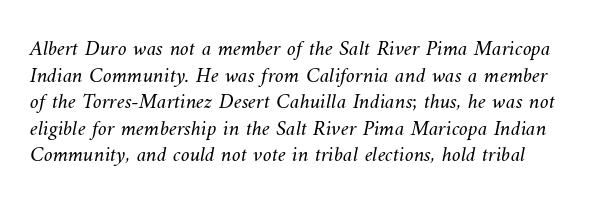
The face used here is rendered with its standard letterfit. The passage shown is not underscored anywhere. Letters have the restrained weight of plain body copy at most.
